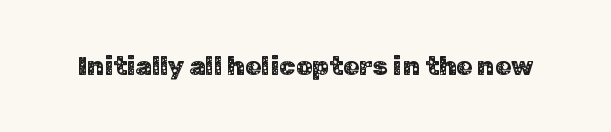
{"italic": "no", "underline": "no", "letter_spacing": "normal", "letter_spacing_em": 0.0, "glyph_px": 26}
